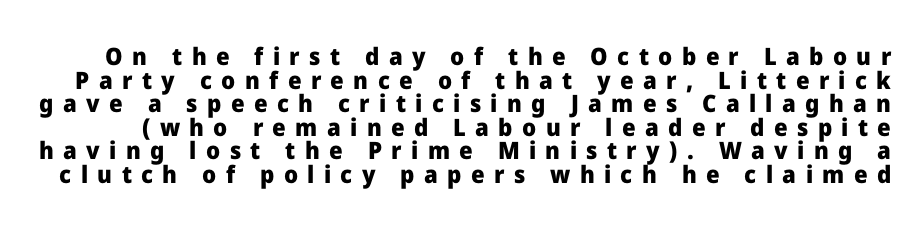
Q: Is the text bold? A: Yes.
Q: Is the text italic (slanted)? A: No, it is upright.
Q: Is the text underlined? A: No.
Q: Is the spacing between letters normal or unusually wide? A: Unusually wide.
Q: Is the spacing between lines tight, normal or loose? A: Tight.
